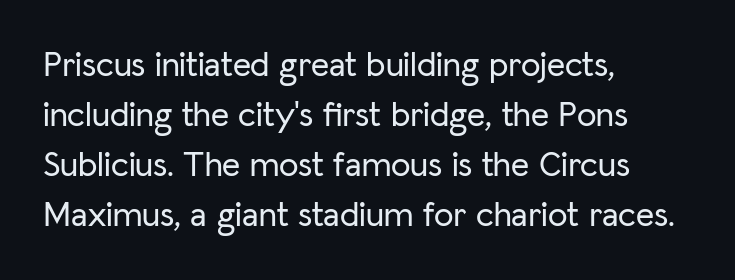
The passage shown is typed in a proportional face where columns would drift. No word sits above an underline. The lines are quadded left. The typography opts for an upright posture over an oblique one. Unlike a traditional serif, this face leaves its strokes unadorned. One glance says typical: line gaps are just what's usual.
